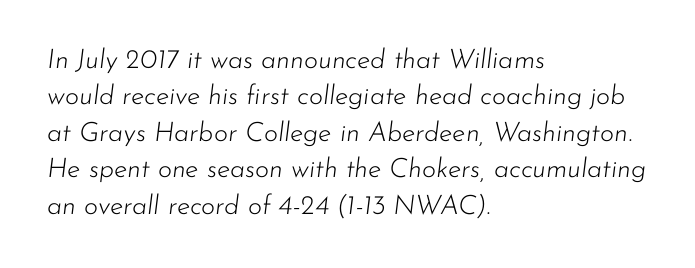
The image shows 27 px text type, italic (leaning right); set left-aligned, normal line spacing (1.35x), normal letter spacing, not underlined.
